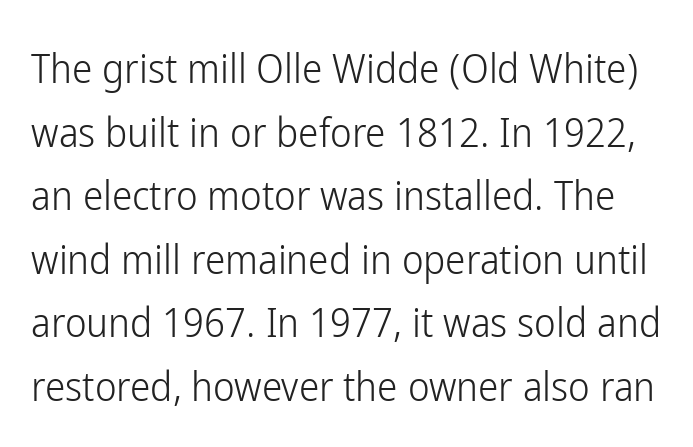
The image shows 41 px light, condensed sans-serif type, upright; set normal line spacing (1.55x), normal letter spacing, not underlined; low stroke contrast and a medium x-height.
